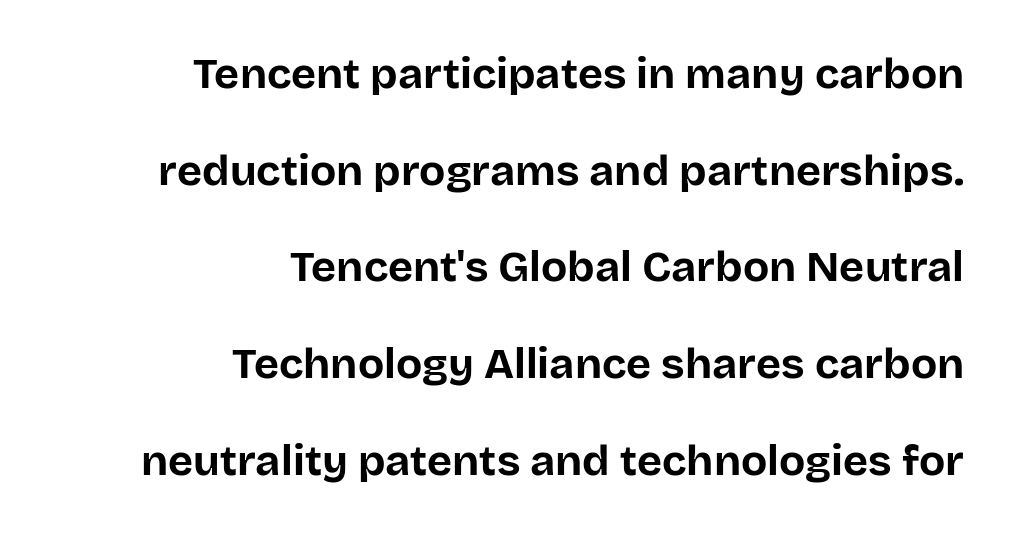
{"serif": "no", "italic": "no", "bold": "yes", "weight": "bold", "width": "normal", "stroke_contrast": "low", "x_height": "large", "monospaced": "no", "underline": "no", "align": "right", "line_spacing": "loose", "line_spacing_ratio": 2.25, "letter_spacing": "normal", "letter_spacing_em": 0.0, "glyph_px": 43}
